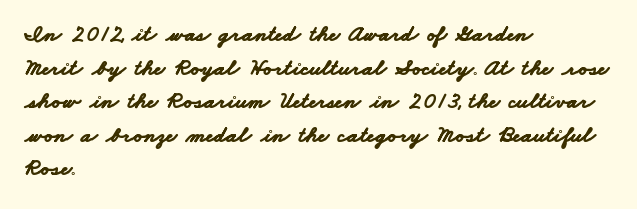
Q: Is the text bold? A: Yes.
Q: Is the text underlined? A: No.
Q: How is the paragraph aligned? A: Left-aligned.
Q: Is the spacing between letters normal or unusually wide? A: Normal.
Q: Is the spacing between lines tight, normal or loose? A: Normal.
